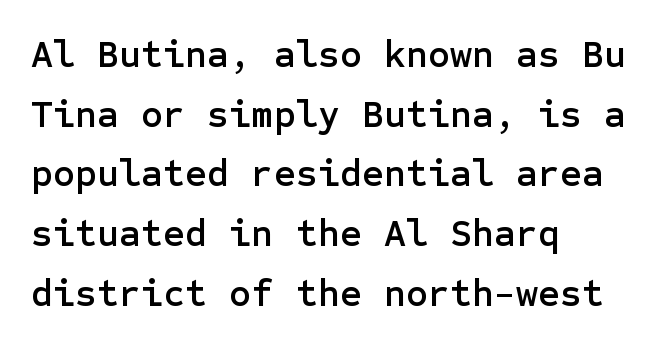
{"serif": "no", "italic": "no", "width": "normal", "stroke_contrast": "low", "x_height": "medium", "underline": "no", "align": "left", "line_spacing": "normal", "line_spacing_ratio": 1.57, "letter_spacing": "normal", "letter_spacing_em": 0.0, "glyph_px": 38}
